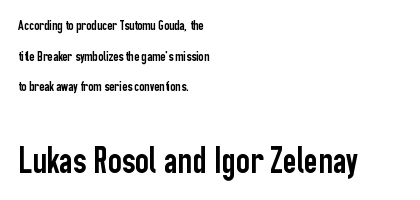
The image shows 38 px condensed sans-serif type, upright; set left-aligned, loose line spacing (2.19x), normal letter spacing, not underlined; the second (bottom) block is 2.71x larger; low stroke contrast and a medium x-height.
